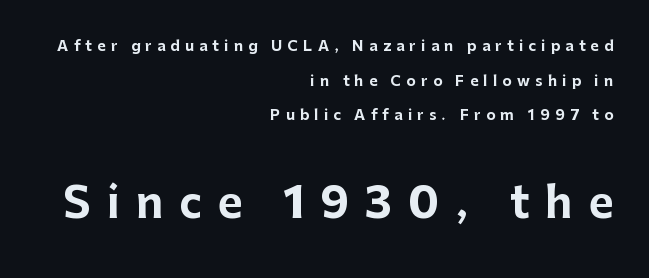
{"serif": "no", "italic": "no", "bold": "yes", "weight": "bold", "width": "normal", "stroke_contrast": "low", "x_height": "medium", "monospaced": "no", "underline": "no", "align": "right", "line_spacing": "loose", "line_spacing_ratio": 2.47, "letter_spacing": "wide", "letter_spacing_em": 0.38, "larger_block": "second", "size_ratio": 3.0, "glyph_px": 42}
